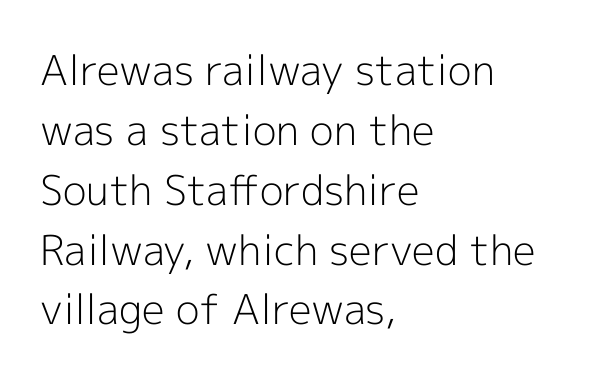
The image shows 41 px light sans-serif type, upright; set left-aligned, normal line spacing (1.46x), normal letter spacing, not underlined; a medium x-height.
